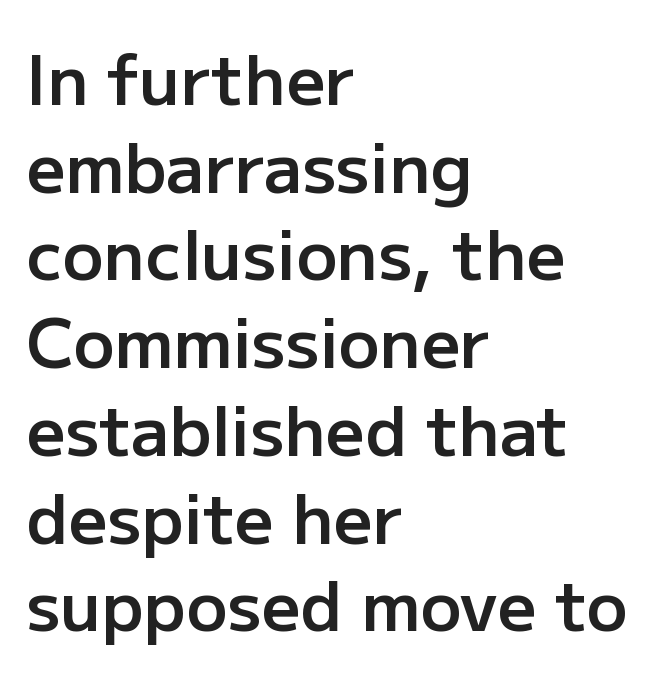
Q: Is the text bold? A: Semi-bold.
Q: Is the text italic (slanted)? A: No, it is upright.
Q: Is the typeface a serif or a sans-serif typeface? A: Sans-serif.
Q: Is the text underlined? A: No.
Q: How is the paragraph aligned? A: Left-aligned.
Q: Is the spacing between letters normal or unusually wide? A: Normal.
Q: Is the spacing between lines tight, normal or loose? A: Normal.
Q: Width (condensed, normal, or wide)? A: Normal.
Q: Stroke contrast? A: Low.
Q: x-height? A: Medium.
Q: Monospaced? A: No.
